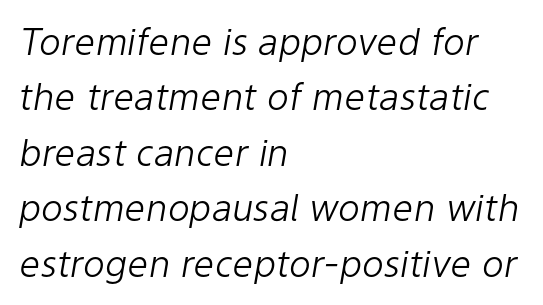
The image shows 37 px light type, italic (leaning right); set left-aligned, normal line spacing (1.5x), normal letter spacing, not underlined; low stroke contrast and a medium x-height.
